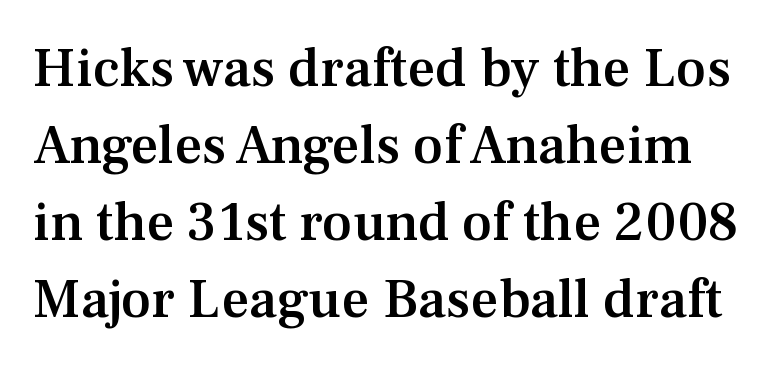
{"serif": "yes", "italic": "no", "bold": "semi", "weight": "semibold", "width": "normal", "stroke_contrast": "medium", "x_height": "medium", "monospaced": "no", "underline": "no", "line_spacing": "normal", "line_spacing_ratio": 1.4, "letter_spacing": "normal", "letter_spacing_em": 0.0, "glyph_px": 55}
